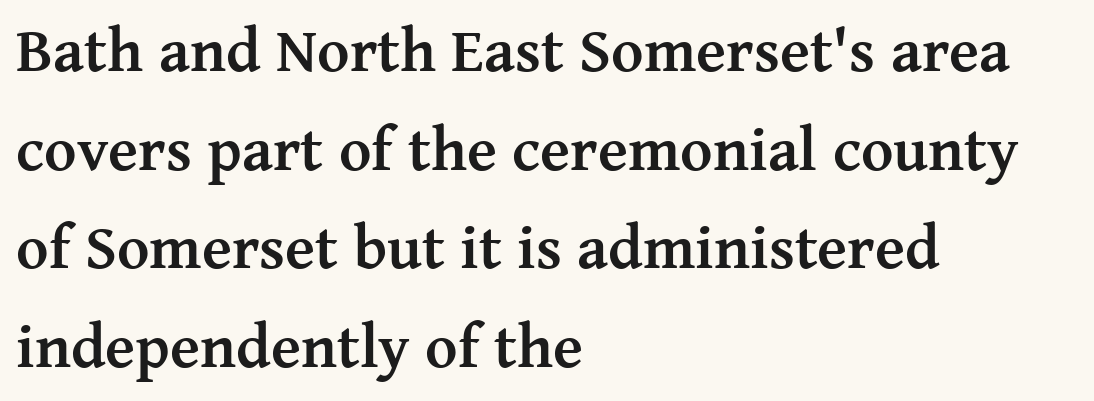
The image shows 62 px semibold serif type, upright; set left-aligned, normal line spacing (1.59x), normal letter spacing, not underlined; medium stroke contrast and a medium x-height.
